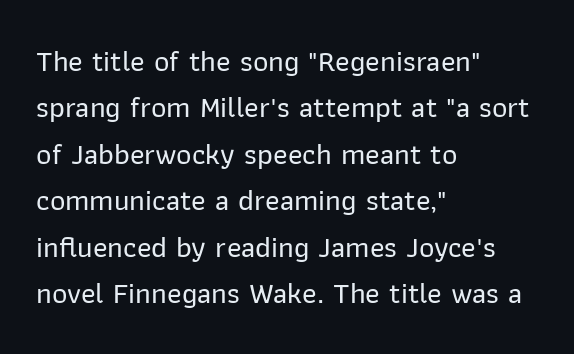
{"serif": "no", "italic": "no", "width": "normal", "stroke_contrast": "low", "x_height": "medium", "monospaced": "no", "underline": "no", "align": "left", "line_spacing": "normal", "line_spacing_ratio": 1.55, "letter_spacing": "normal", "letter_spacing_em": 0.0, "glyph_px": 30}
